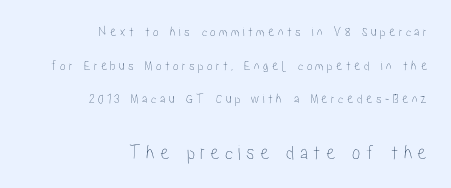
Q: Is the text italic (slanted)? A: No, it is upright.
Q: Is the text underlined? A: No.
Q: How is the paragraph aligned? A: Right-aligned.
Q: Is the spacing between letters normal or unusually wide? A: Unusually wide.
Q: Is the spacing between lines tight, normal or loose? A: Loose.
Q: Which block of text is set in a larger size, the first (top) or the second (bottom)? A: The second (bottom) one.
